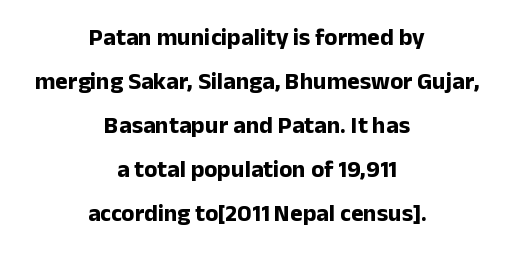
{"italic": "no", "bold": "yes", "underline": "no", "align": "center", "line_spacing_ratio": 1.83, "letter_spacing": "normal", "letter_spacing_em": 0.0, "glyph_px": 24}
